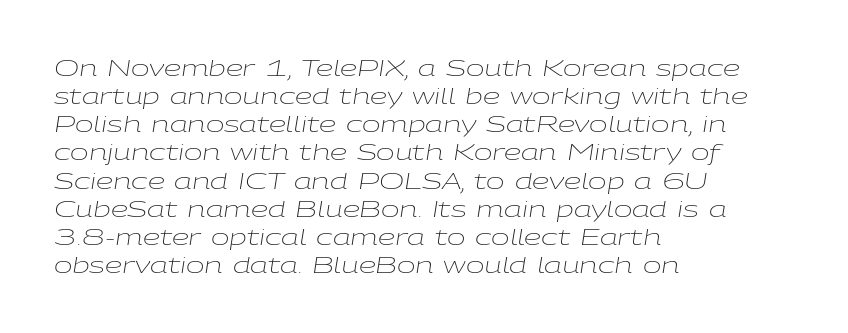
Q: Is the text bold? A: No.
Q: Is the text italic (slanted)? A: Yes, it leans right by about 9 degrees.
Q: Is the text underlined? A: No.
Q: How is the paragraph aligned? A: Left-aligned.
Q: Is the spacing between letters normal or unusually wide? A: Normal.
Q: Is the spacing between lines tight, normal or loose? A: Normal.
